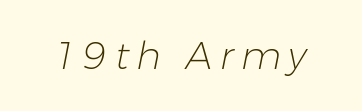
The glyphs are unaccompanied by any horizontal stroke below them. Emphasis-style slanted type is in use. Heft: none added — not bold. Is this a fixed-width face? No — the glyphs have proportional, varying widths.
